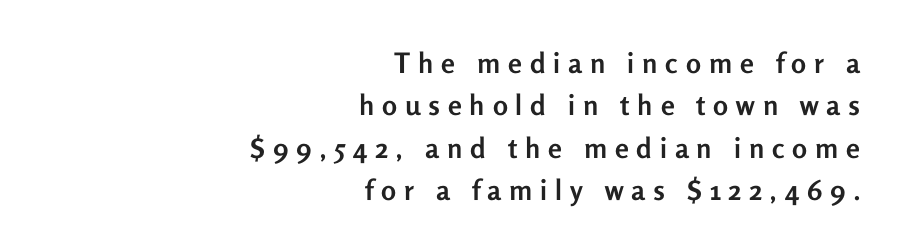
{"serif": "no", "italic": "no", "bold": "yes", "weight": "semibold", "width": "normal", "stroke_contrast": "low", "x_height": "medium", "monospaced": "no", "underline": "no", "align": "right", "line_spacing": "normal", "line_spacing_ratio": 1.51, "letter_spacing": "wide", "letter_spacing_em": 0.28, "glyph_px": 28}
